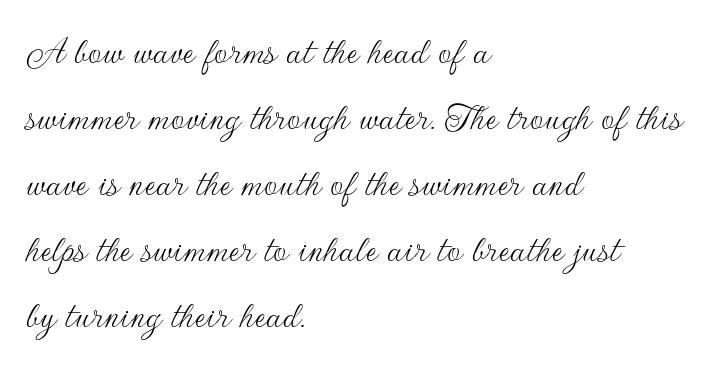
The strokes are not fattened; the text isn't bold. This sample uses a sans-serif face. Notice how descenders clear the ascenders below comfortably — that's standard leading. All the whitespace from short lines collects on the right. Each word holds together tightly as a unit, with standard inter-letter gaps.
